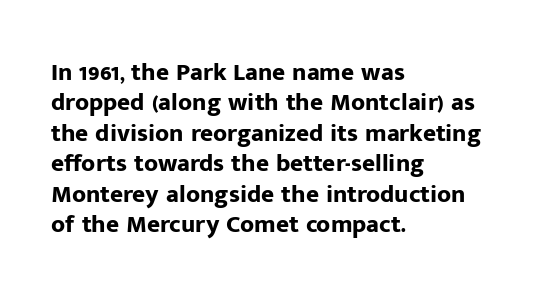
Each line starts at the same left margin while the right side varies. Words appear dense and cohesive because spacing is normal. What weight is shown? A full bold with thick strokes. Nope, not italic — everything's standing straight.
